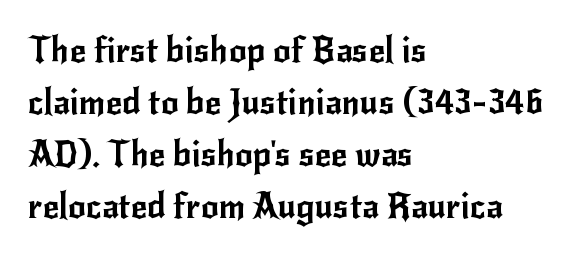
The image shows 35 px sans-serif type, upright; set left-aligned, normal line spacing (1.49x), normal letter spacing, not underlined; low stroke contrast and a small x-height.
